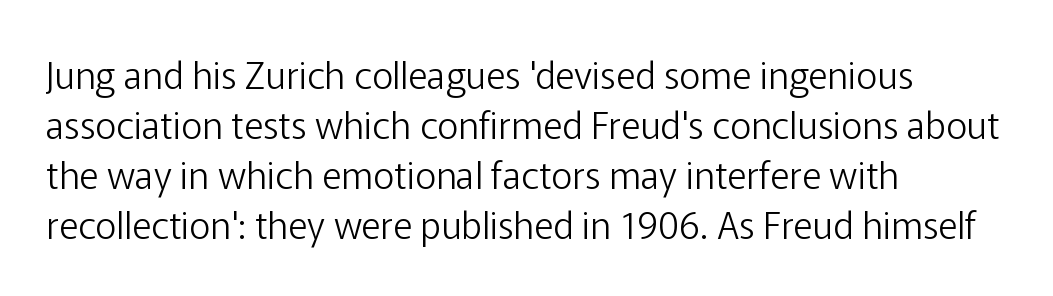
The image shows 37 px light sans-serif type, upright; set left-aligned, normal line spacing (1.35x), normal letter spacing, not underlined; low stroke contrast and a medium x-height.
